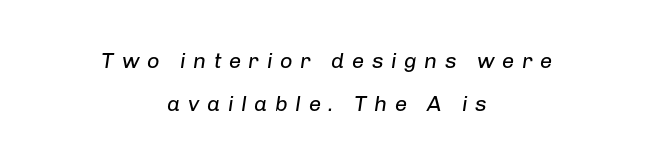
The image shows 22 px text type, italic (leaning right); set centered, loose line spacing (1.97x), unusually wide letter spacing (+0.34 em), not underlined.
